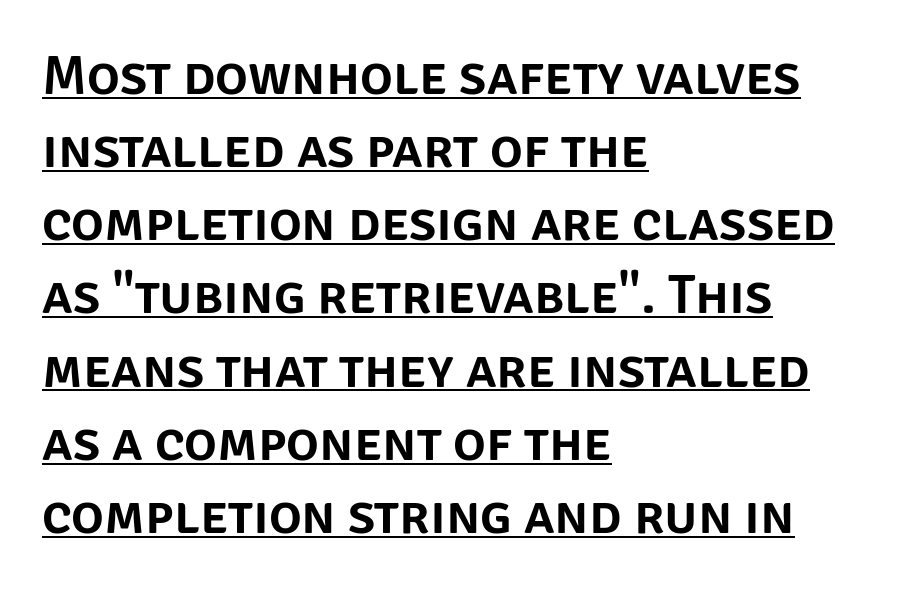
The image shows 55 px sans-serif type, upright; set left-aligned, normal line spacing (1.33x), normal letter spacing, underlined; low stroke contrast and a large x-height.
